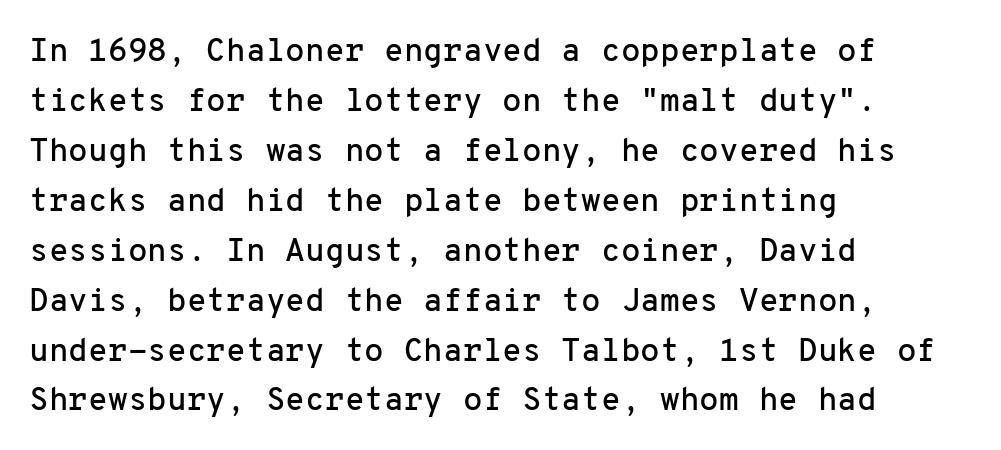
Q: Is the text italic (slanted)? A: No, it is upright.
Q: Is the typeface a serif or a sans-serif typeface? A: Sans-serif.
Q: Is the text underlined? A: No.
Q: How is the paragraph aligned? A: Left-aligned.
Q: Is the spacing between letters normal or unusually wide? A: Normal.
Q: Is the spacing between lines tight, normal or loose? A: Normal.
Q: Width (condensed, normal, or wide)? A: Normal.
Q: Stroke contrast? A: Low.
Q: x-height? A: Medium.
Q: Monospaced? A: Yes.
